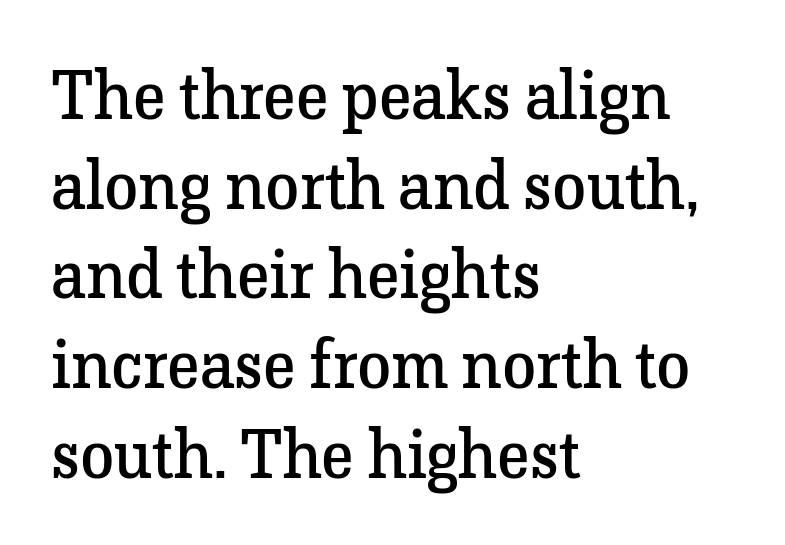
{"serif": "yes", "italic": "no", "bold": "no", "weight": "regular", "width": "normal", "stroke_contrast": "low", "x_height": "medium", "monospaced": "no", "underline": "no", "align": "left", "line_spacing": "normal", "line_spacing_ratio": 1.3, "letter_spacing": "normal", "letter_spacing_em": 0.0, "glyph_px": 69}
